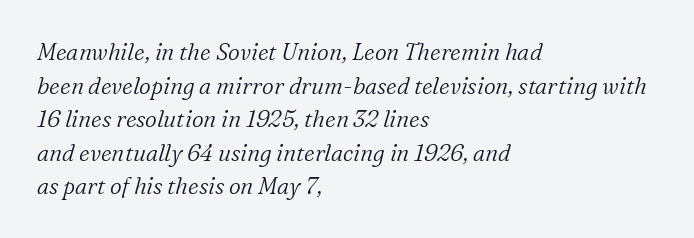
The image shows 23 px text type, italic (leaning right); set left-aligned, normal line spacing (1.46x), normal letter spacing, not underlined.
